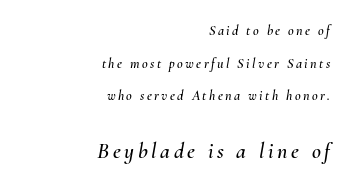
The image shows 22 px text type, italic (leaning right); set right-aligned, loose line spacing (2.33x), not underlined; the second (bottom) block is 1.57x larger.
